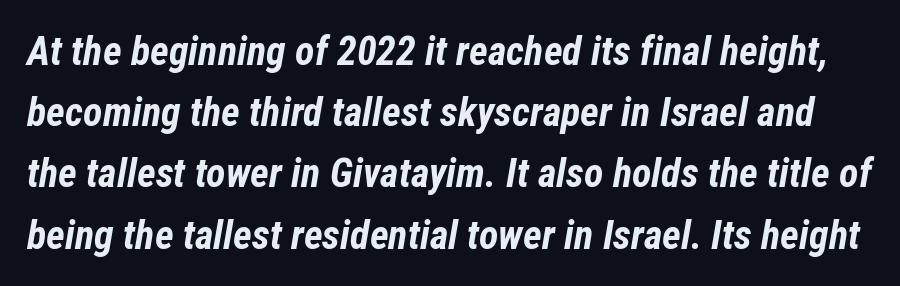
Caption: standard tracking, unaltered. The face used here has a pronounced slope to its letters. The rendering uses a bold face; every stroke is thick and dark. The zone under the glyphs is completely vacant. The vertical gap from one line to the next is medium. A typesetter would call this proportional, since set widths differ per character.
